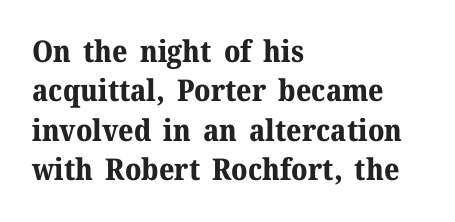
{"serif": "yes", "italic": "no", "bold": "yes", "weight": "bold", "width": "normal", "stroke_contrast": "medium", "x_height": "medium", "monospaced": "no", "underline": "no", "align": "left", "line_spacing": "normal", "line_spacing_ratio": 1.31, "letter_spacing": "normal", "letter_spacing_em": 0.0, "glyph_px": 30}
